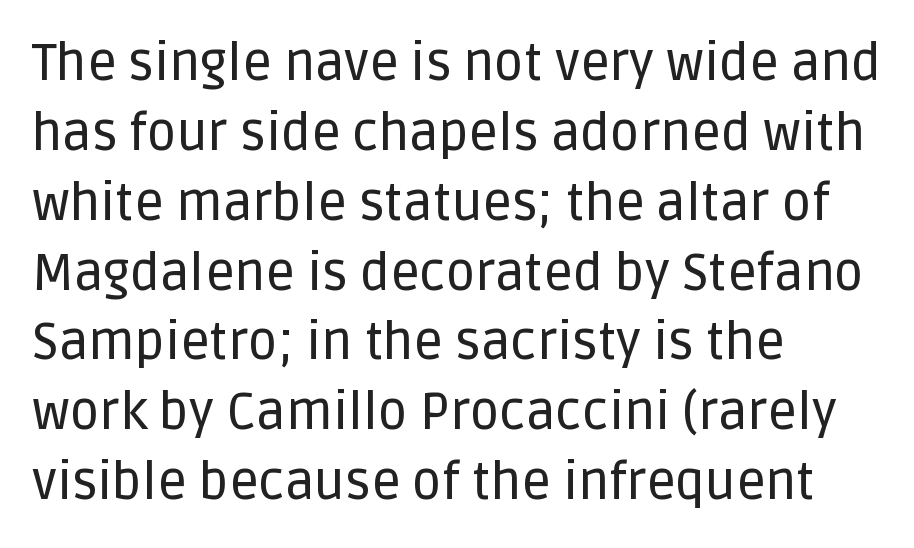
The rendering uses natural spacing where letterforms have individual widths. Nope, not italic — everything's standing straight. Notice how the passage keeps a crisp vertical edge on the left only. The letters sit at their default tracking, neither squeezed nor spread. Beneath every word, the page is bare.
